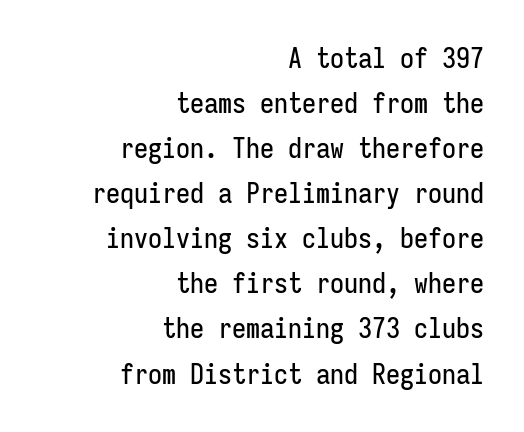
{"serif": "no", "italic": "no", "width": "condensed", "stroke_contrast": "low", "x_height": "medium", "monospaced": "yes", "underline": "no", "align": "right", "line_spacing": "normal", "line_spacing_ratio": 1.61, "letter_spacing": "normal", "letter_spacing_em": 0.0, "glyph_px": 28}
